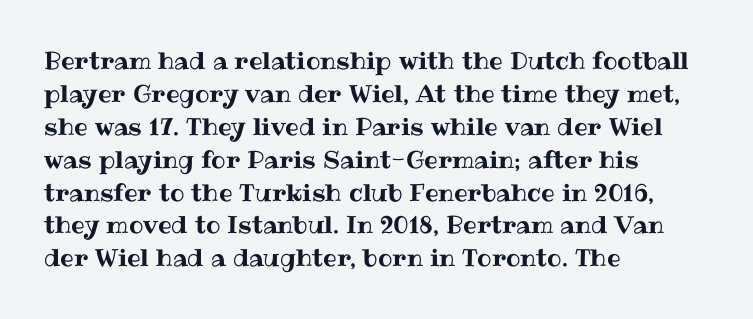
Q: Is the text italic (slanted)? A: No, it is upright.
Q: Is the text underlined? A: No.
Q: How is the paragraph aligned? A: Left-aligned.
Q: Is the spacing between letters normal or unusually wide? A: Normal.
Q: Is the spacing between lines tight, normal or loose? A: Normal.
